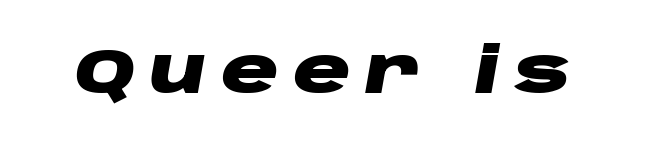
{"italic": "yes", "lean": "right", "slant_degrees": 10, "bold": "yes", "weight": "heavy", "width": "wide", "stroke_contrast": "low", "x_height": "large", "monospaced": "no", "underline": "no", "letter_spacing": "wide", "letter_spacing_em": 0.23, "glyph_px": 64}
